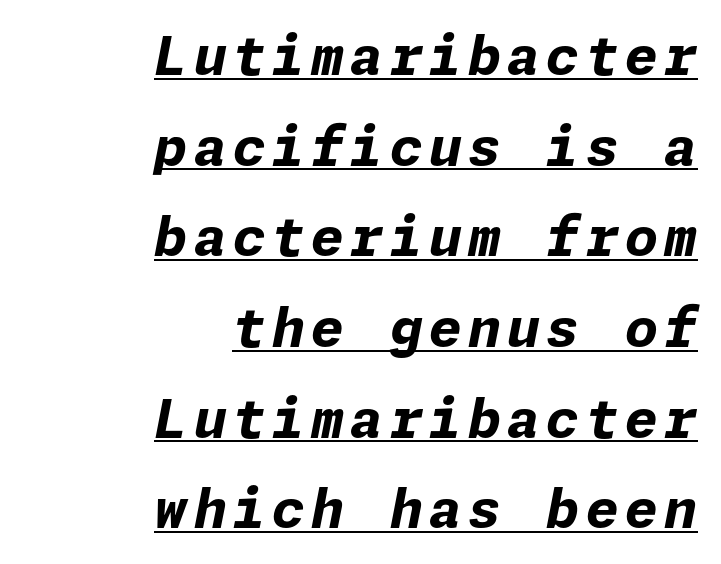
{"italic": "yes", "lean": "right", "slant_degrees": 11, "bold": "yes", "weight": "bold", "width": "normal", "stroke_contrast": "low", "x_height": "medium", "underline": "yes", "align": "right", "line_spacing_ratio": 1.71, "glyph_px": 53}
